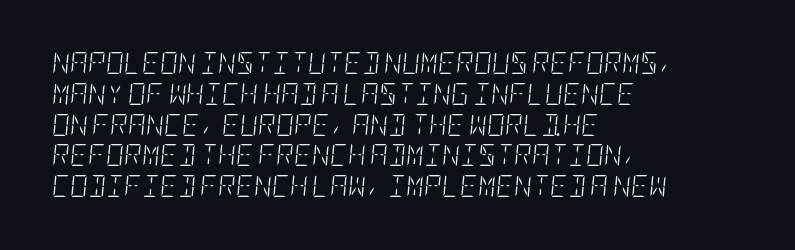
Q: Is the text bold? A: No.
Q: Is the text italic (slanted)? A: Yes, it leans right by about 5 degrees.
Q: Is the text underlined? A: No.
Q: How is the paragraph aligned? A: Left-aligned.
Q: Is the spacing between letters normal or unusually wide? A: Normal.
Q: Is the spacing between lines tight, normal or loose? A: Normal.
